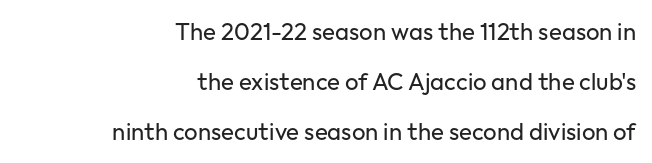
{"italic": "no", "bold": "no", "underline": "no", "align": "right", "line_spacing": "loose", "line_spacing_ratio": 2.08, "letter_spacing": "normal", "letter_spacing_em": 0.0, "glyph_px": 24}
